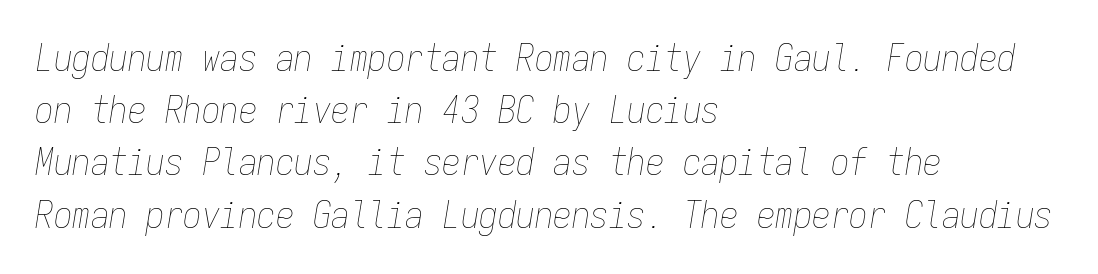
Type without underlining. Note the uniform advance width — an 'i' takes as much space as an 'm'. The horizontal fit of the characters is conventional and even. These lines were composed using italics. Vertical spacing — default. These lines are set flush left with a ragged right edge.
